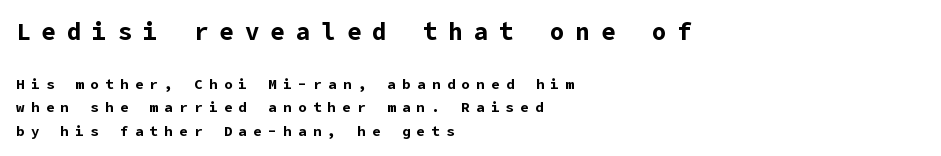
Letters rest on an invisible, unmarked baseline. Visually the block forms a straight wall on the left and a jagged coastline on the right. Compared with an ordinary text face, these strokes are far heavier — a full bold. Display-style spreading of the glyphs; the letterfit is very open.
